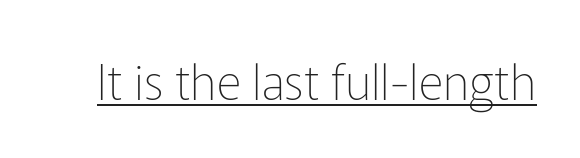
{"serif": "no", "italic": "no", "bold": "no", "weight": "thin", "width": "normal", "stroke_contrast": "low", "x_height": "medium", "monospaced": "no", "underline": "yes", "letter_spacing": "normal", "letter_spacing_em": 0.0, "glyph_px": 48}
